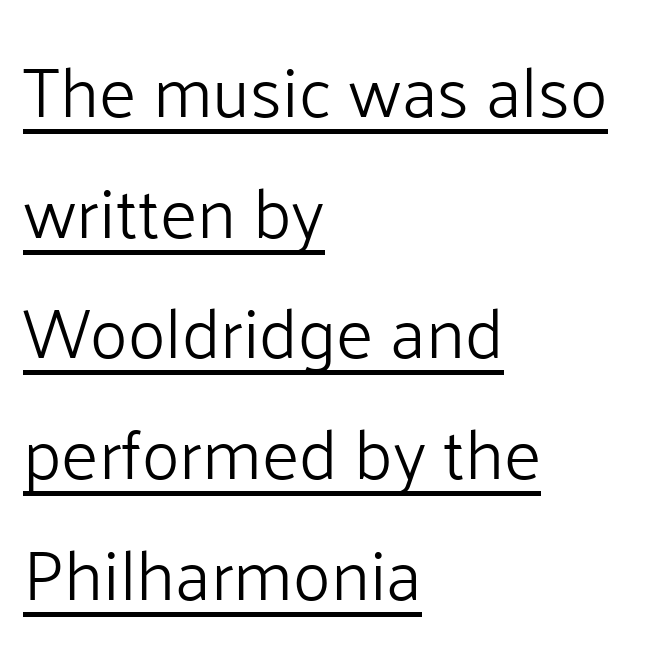
The glyphs are accompanied by a horizontal stroke just below them. The passage shown is typed in a proportional face where columns would drift. You could call the tracking neutral — neither tight nor loose. Typeset ragged right — the left edge is the straight one.
